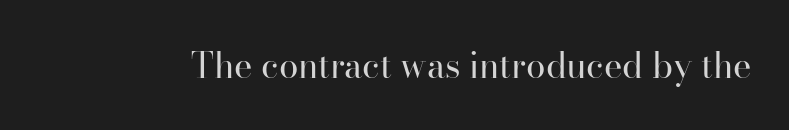
Clear beneath every line of the passage. These lines are rendered in a variable-pitch font. Compared with a typical body face, this is equally light or lighter still. Old-style or modern, the face here clearly has serifs. This rendering leaves character spacing at its baseline value. The typography opts for an upright posture over an oblique one.
